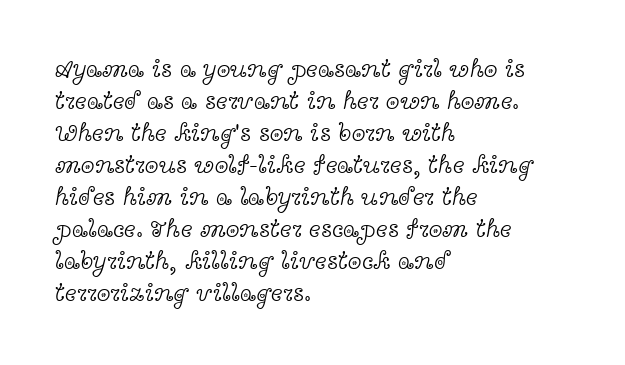
{"italic": "no", "bold": "no", "underline": "no", "align": "left", "line_spacing": "normal", "line_spacing_ratio": 1.28, "letter_spacing": "normal", "letter_spacing_em": 0.0, "glyph_px": 25}
